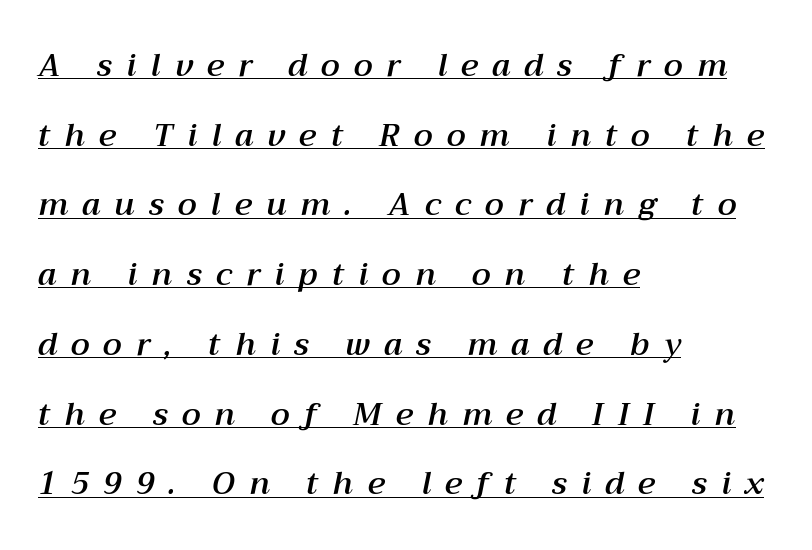
The string is rendered with underlining switched on. The line texture is sparse and dotted thanks to wide tracking. The rendering uses natural spacing where letterforms have individual widths. Left-aligned paragraph, ragged on the right.
